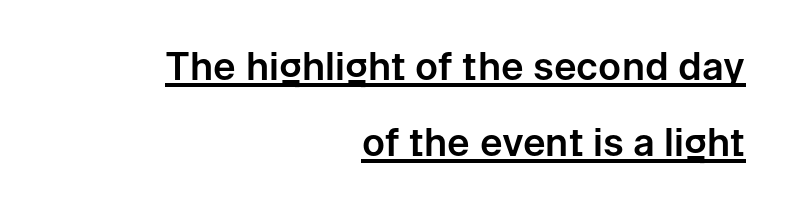
Q: Is the text italic (slanted)? A: No, it is upright.
Q: Is the typeface a serif or a sans-serif typeface? A: Sans-serif.
Q: Is the text underlined? A: Yes.
Q: How is the paragraph aligned? A: Right-aligned.
Q: Is the spacing between letters normal or unusually wide? A: Normal.
Q: Is the spacing between lines tight, normal or loose? A: Loose.
Q: Width (condensed, normal, or wide)? A: Normal.
Q: Stroke contrast? A: Low.
Q: x-height? A: Medium.
Q: Monospaced? A: No.
